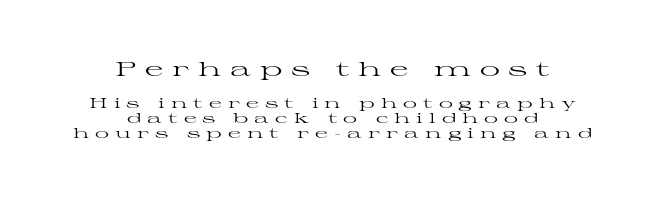
{"italic": "no", "bold": "no", "underline": "no", "align": "center", "line_spacing": "tight", "line_spacing_ratio": 1.08, "letter_spacing": "wide", "letter_spacing_em": 0.43, "larger_block": "first", "size_ratio": 1.43, "glyph_px": 20}
